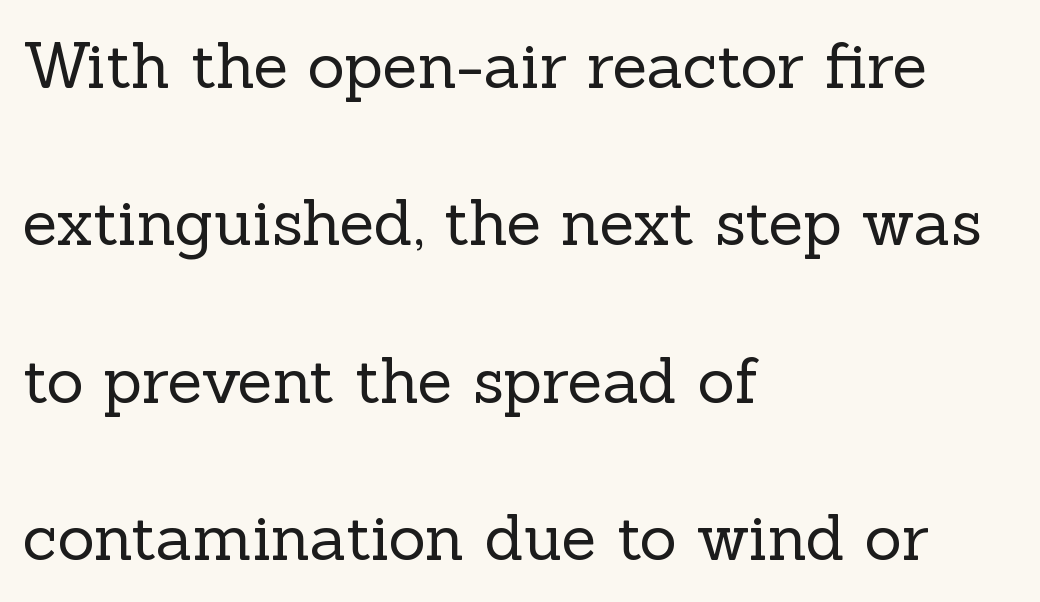
{"serif": "yes", "italic": "no", "bold": "no", "weight": "regular", "width": "normal", "x_height": "medium", "monospaced": "no", "underline": "no", "align": "left", "line_spacing": "loose", "line_spacing_ratio": 2.46, "letter_spacing": "normal", "letter_spacing_em": 0.0, "glyph_px": 64}
